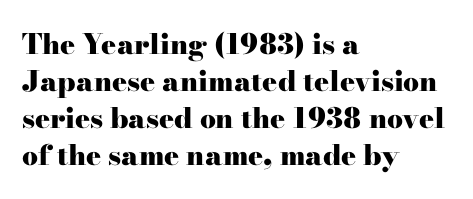
Q: Is the text bold? A: Yes.
Q: Is the text italic (slanted)? A: No, it is upright.
Q: Is the typeface a serif or a sans-serif typeface? A: Serif.
Q: Is the text underlined? A: No.
Q: How is the paragraph aligned? A: Left-aligned.
Q: Is the spacing between letters normal or unusually wide? A: Normal.
Q: Is the spacing between lines tight, normal or loose? A: Normal.
Q: Width (condensed, normal, or wide)? A: Wide.
Q: Stroke contrast? A: High.
Q: x-height? A: Small.
Q: Monospaced? A: No.
